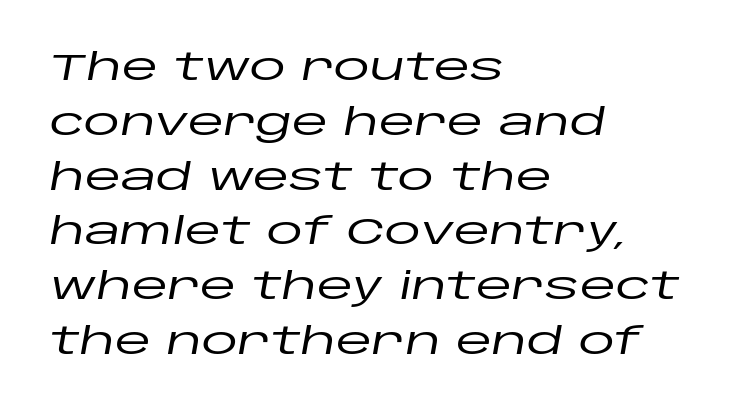
The image shows 37 px wide type, italic (leaning right); set left-aligned, normal line spacing (1.48x), normal letter spacing, not underlined; low stroke contrast and a large x-height.
